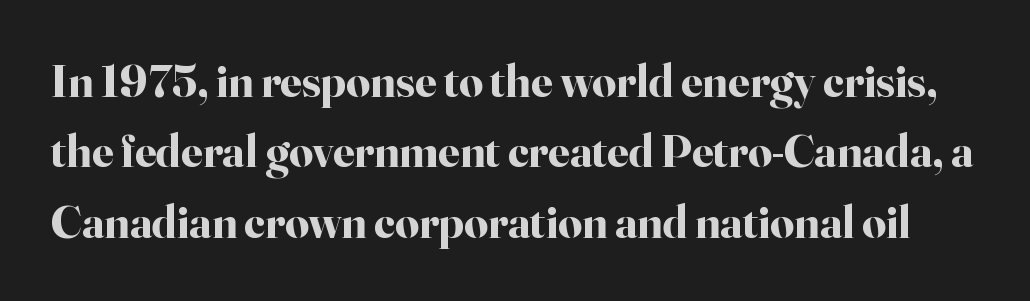
The image shows 47 px bold serif type, upright; set normal line spacing (1.5x), normal letter spacing, not underlined; high stroke contrast and a small x-height.
